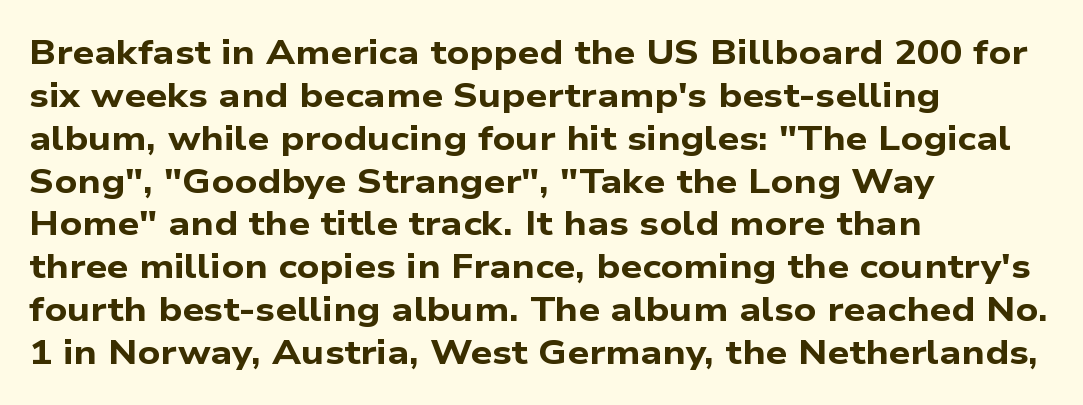
{"serif": "no", "bold": "yes", "weight": "bold", "width": "wide", "stroke_contrast": "low", "x_height": "medium", "monospaced": "no", "underline": "no", "align": "left", "line_spacing": "normal", "line_spacing_ratio": 1.26, "letter_spacing": "normal", "letter_spacing_em": 0.0, "glyph_px": 34}
